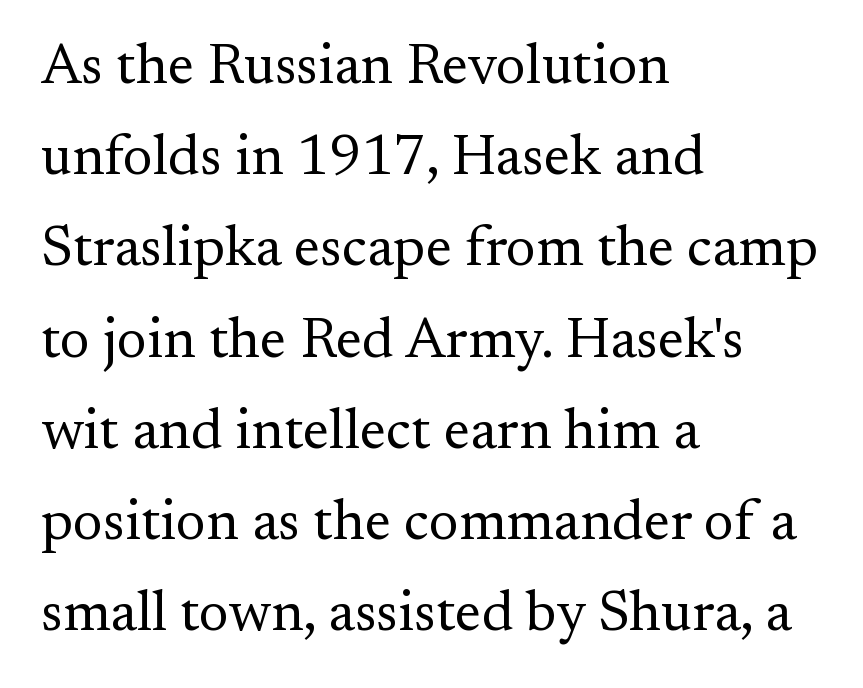
The setting favours the left margin, as ordinary paragraphs usually do. Here the glyphs are tracked normally, forming tight word shapes. Characters remain perfectly vertical along every line. Is this a heavy cut? Hardly; it is regular or lighter. The rendering uses natural spacing where letterforms have individual widths. Any mark beneath the type? The region is blank.
